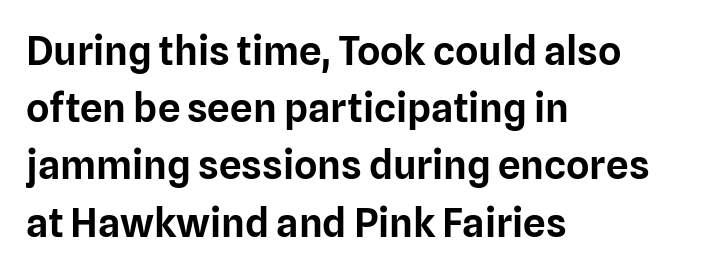
{"serif": "no", "italic": "no", "width": "normal", "stroke_contrast": "low", "x_height": "medium", "monospaced": "no", "underline": "no", "align": "left", "line_spacing": "normal", "line_spacing_ratio": 1.43, "letter_spacing": "normal", "letter_spacing_em": 0.0, "glyph_px": 40}
